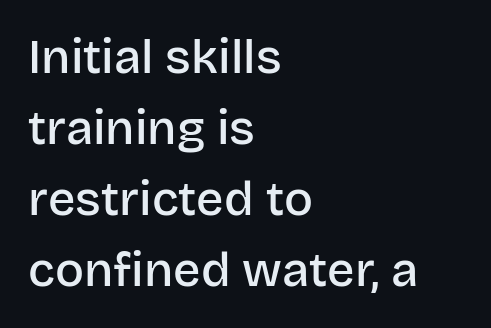
{"serif": "no", "italic": "no", "bold": "semi", "weight": "semibold", "width": "normal", "stroke_contrast": "low", "x_height": "large", "monospaced": "no", "underline": "no", "align": "left", "line_spacing": "normal", "line_spacing_ratio": 1.48, "letter_spacing": "normal", "letter_spacing_em": 0.0, "glyph_px": 48}
